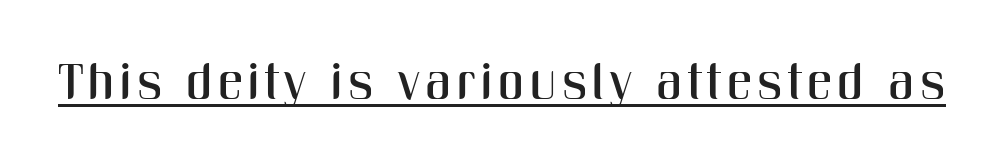
{"serif": "no", "italic": "no", "width": "condensed", "stroke_contrast": "medium", "x_height": "medium", "monospaced": "no", "underline": "yes", "glyph_px": 51}
